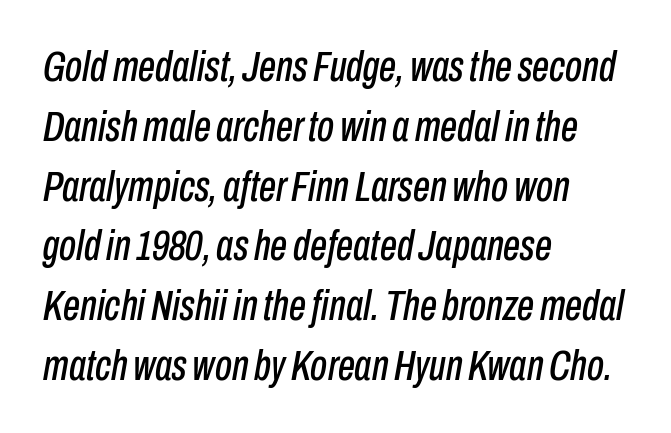
{"italic": "yes", "lean": "right", "slant_degrees": 10, "width": "condensed", "stroke_contrast": "low", "x_height": "medium", "monospaced": "no", "underline": "no", "align": "left", "line_spacing": "normal", "line_spacing_ratio": 1.39, "letter_spacing": "normal", "letter_spacing_em": 0.0, "glyph_px": 43}
